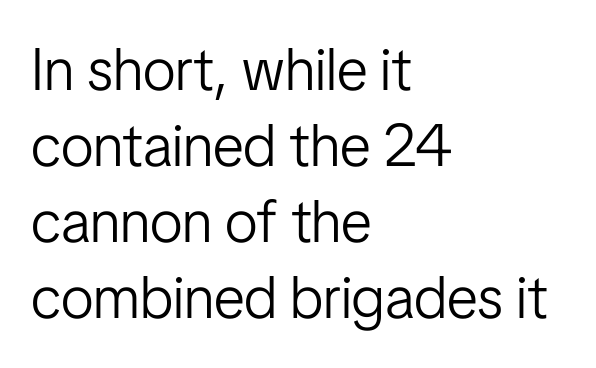
{"serif": "no", "italic": "no", "bold": "no", "weight": "light", "width": "condensed", "stroke_contrast": "low", "x_height": "medium", "monospaced": "no", "underline": "no", "align": "left", "line_spacing": "normal", "line_spacing_ratio": 1.29, "letter_spacing": "normal", "letter_spacing_em": 0.0, "glyph_px": 59}
